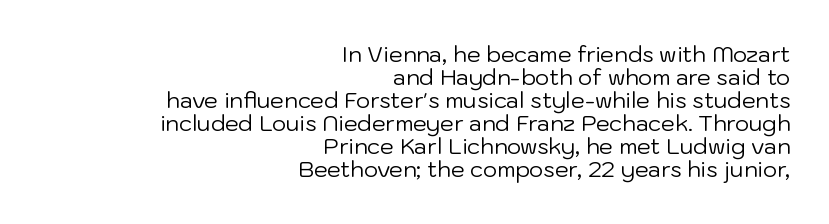
{"italic": "no", "bold": "no", "underline": "no", "align": "right", "line_spacing": "tight", "line_spacing_ratio": 1.05, "letter_spacing": "normal", "letter_spacing_em": 0.0, "glyph_px": 22}
